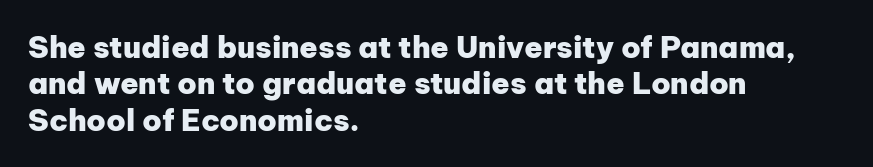
Q: Is the text bold? A: Yes.
Q: Is the text italic (slanted)? A: No, it is upright.
Q: Is the typeface a serif or a sans-serif typeface? A: Sans-serif.
Q: Is the text underlined? A: No.
Q: How is the paragraph aligned? A: Left-aligned.
Q: Is the spacing between letters normal or unusually wide? A: Normal.
Q: Width (condensed, normal, or wide)? A: Normal.
Q: Stroke contrast? A: Low.
Q: x-height? A: Medium.
Q: Monospaced? A: No.
